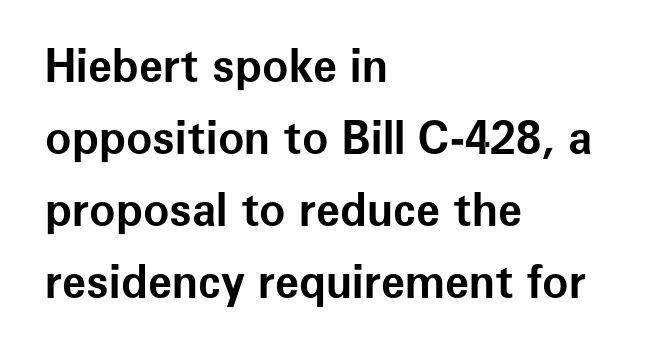
The image shows 44 px bold sans-serif type, upright; set left-aligned, normal line spacing (1.64x), normal letter spacing, not underlined; low stroke contrast and a medium x-height.
